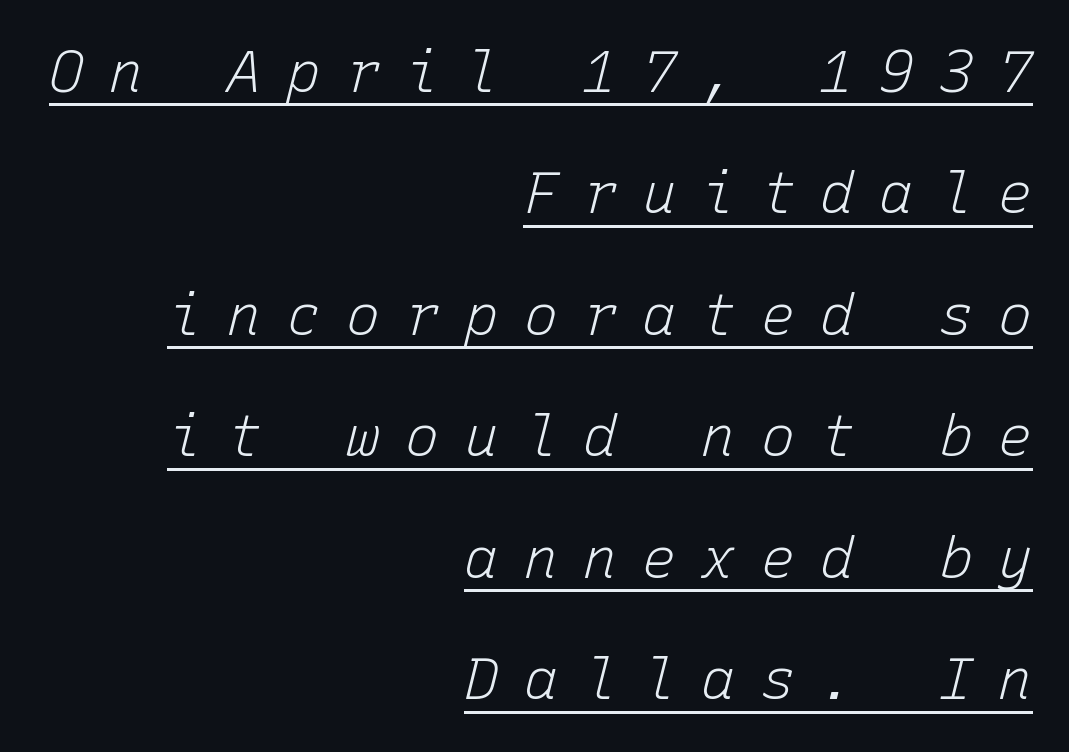
Q: Is the text bold? A: No.
Q: Is the text italic (slanted)? A: Yes, it leans right by about 15 degrees.
Q: Is the text underlined? A: Yes.
Q: How is the paragraph aligned? A: Right-aligned.
Q: Is the spacing between letters normal or unusually wide? A: Unusually wide.
Q: Is the spacing between lines tight, normal or loose? A: Loose.
Q: Width (condensed, normal, or wide)? A: Normal.
Q: Stroke contrast? A: Low.
Q: x-height? A: Medium.
Q: Monospaced? A: Yes.
